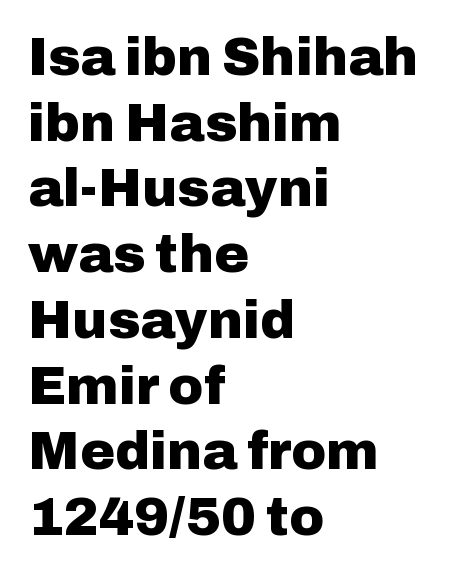
Q: Is the text bold? A: Yes.
Q: Is the text italic (slanted)? A: No, it is upright.
Q: Is the typeface a serif or a sans-serif typeface? A: Sans-serif.
Q: Is the text underlined? A: No.
Q: How is the paragraph aligned? A: Left-aligned.
Q: Is the spacing between letters normal or unusually wide? A: Normal.
Q: Width (condensed, normal, or wide)? A: Normal.
Q: Stroke contrast? A: Low.
Q: x-height? A: Medium.
Q: Monospaced? A: No.
